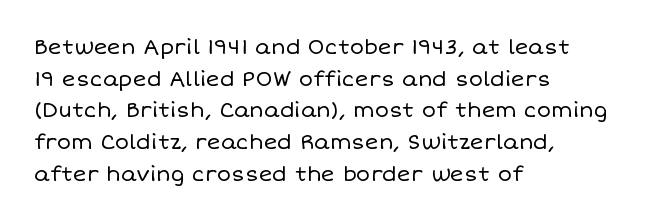
{"italic": "no", "bold": "no", "underline": "no", "align": "left", "line_spacing": "normal", "line_spacing_ratio": 1.51, "letter_spacing": "normal", "letter_spacing_em": 0.0, "glyph_px": 21}
